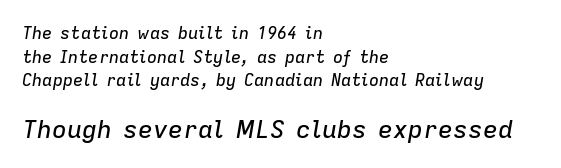
Slanted lettering throughout. The words here are not underlined. Left-aligned paragraph, ragged on the right. Typesetter's note — lower block bumped up in size, upper block left smaller. The rendering keeps characters at their native spacing. The rendering uses a moderate line-height, typical for paragraphs.
